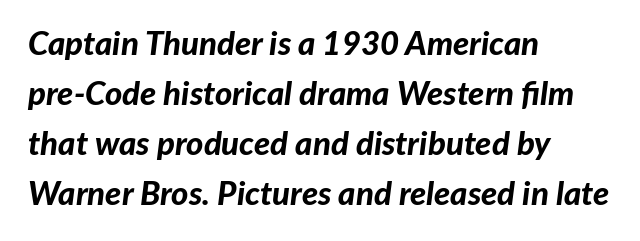
What's the leading like? Ordinary, nothing unusual. As a designer I'd log this as weight 700, bold. The passage shown leans; its letterforms are oblique. The specimen omits any rule beneath the text block's lines.
